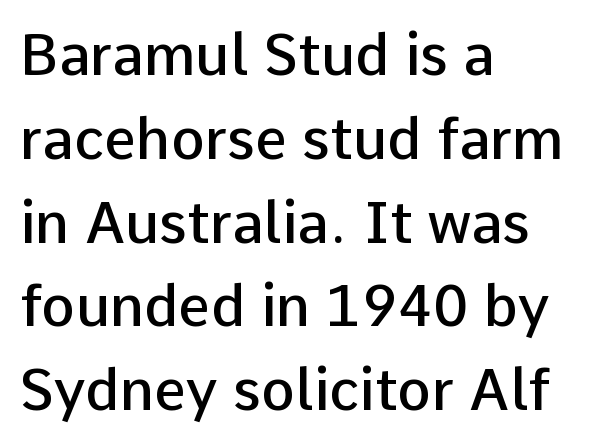
The image shows 57 px semibold sans-serif type, upright; set left-aligned, normal line spacing (1.47x), normal letter spacing, not underlined; low stroke contrast and a medium x-height.
